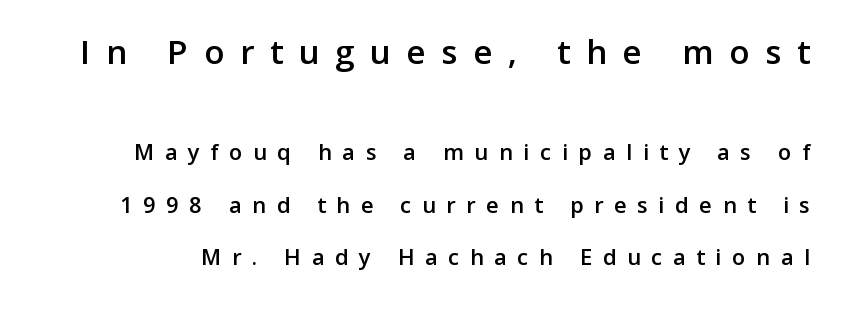
Q: Is the text bold? A: Semi-bold.
Q: Is the text italic (slanted)? A: No, it is upright.
Q: Is the typeface a serif or a sans-serif typeface? A: Sans-serif.
Q: Is the text underlined? A: No.
Q: Is the spacing between letters normal or unusually wide? A: Unusually wide.
Q: Is the spacing between lines tight, normal or loose? A: Loose.
Q: Which block of text is set in a larger size, the first (top) or the second (bottom)? A: The first (top) one.
Q: Width (condensed, normal, or wide)? A: Normal.
Q: Stroke contrast? A: Low.
Q: x-height? A: Medium.
Q: Monospaced? A: No.
